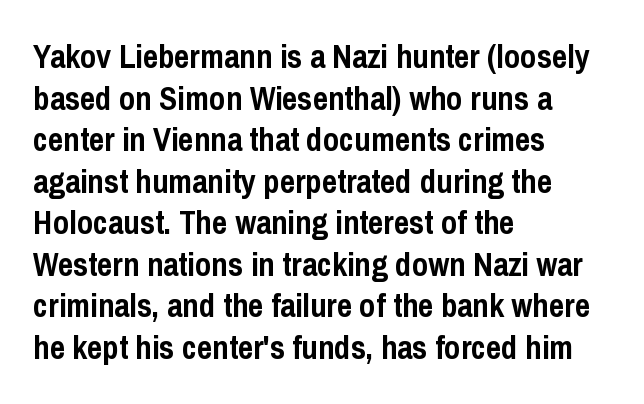
Italic? Not at all — the glyphs are vertical. This sample uses a sans-serif face. What's the leading like? Ordinary, nothing unusual. Every row of glyphs begins at an identical x-position on the left.
